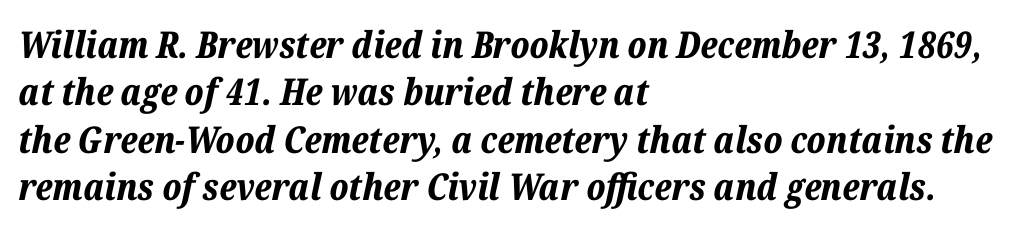
The image shows 37 px bold type, italic (leaning right); set left-aligned, normal line spacing (1.28x), normal letter spacing, not underlined; low stroke contrast and a medium x-height.
